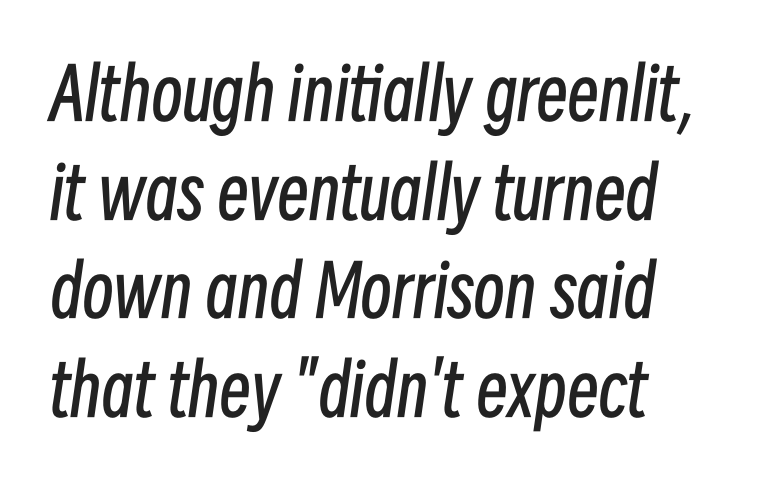
{"italic": "yes", "lean": "right", "slant_degrees": 8, "bold": "no", "weight": "regular", "width": "condensed", "stroke_contrast": "low", "x_height": "medium", "monospaced": "no", "underline": "no", "line_spacing": "normal", "line_spacing_ratio": 1.39, "letter_spacing": "normal", "letter_spacing_em": 0.0, "glyph_px": 71}
